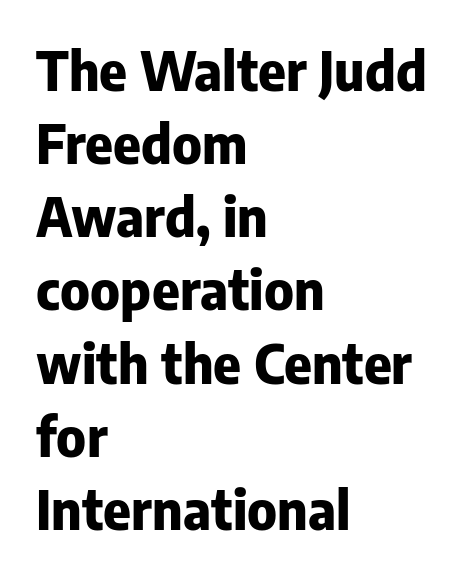
The image shows 53 px heavy sans-serif type, upright; set left-aligned, normal line spacing (1.38x), normal letter spacing, not underlined; low stroke contrast and a medium x-height.
